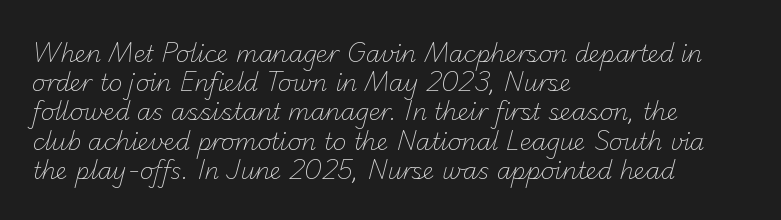
Q: Is the text bold? A: No.
Q: Is the text underlined? A: No.
Q: How is the paragraph aligned? A: Left-aligned.
Q: Is the spacing between letters normal or unusually wide? A: Normal.
Q: Is the spacing between lines tight, normal or loose? A: Normal.
